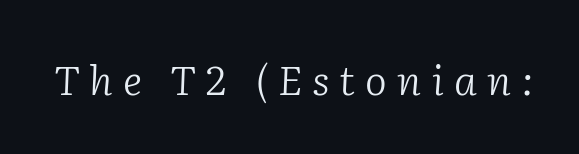
The image shows 41 px light serif type, italic (leaning right); set unusually wide letter spacing (+0.25 em), not underlined; low stroke contrast and a medium x-height.
